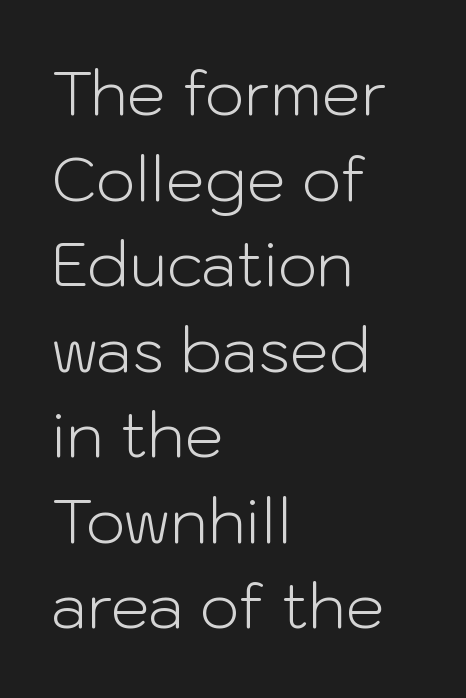
{"serif": "no", "italic": "no", "bold": "no", "weight": "light", "width": "normal", "stroke_contrast": "low", "x_height": "medium", "monospaced": "no", "underline": "no", "align": "left", "line_spacing": "normal", "line_spacing_ratio": 1.38, "letter_spacing": "normal", "letter_spacing_em": 0.0, "glyph_px": 62}
